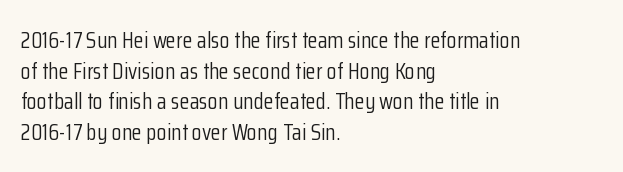
The image shows 23 px text type, upright; set left-aligned, normal line spacing (1.33x), normal letter spacing, not underlined.
